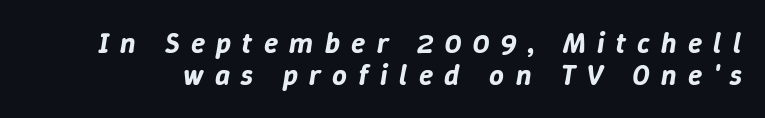
The image shows 29 px text type, italic (leaning right); set tight line spacing (1.1x), unusually wide letter spacing (+0.39 em), not underlined; low stroke contrast and a medium x-height.
